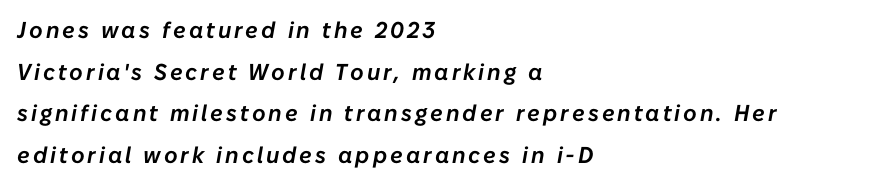
Q: Is the text italic (slanted)? A: Yes, it leans right by about 10 degrees.
Q: Is the text underlined? A: No.
Q: How is the paragraph aligned? A: Left-aligned.
